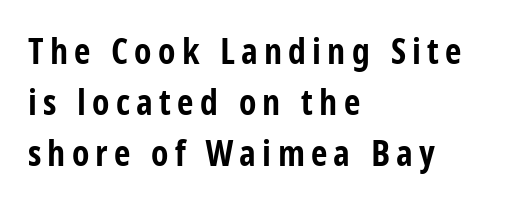
Q: Is the text bold? A: Yes.
Q: Is the text italic (slanted)? A: No, it is upright.
Q: Is the typeface a serif or a sans-serif typeface? A: Sans-serif.
Q: Is the text underlined? A: No.
Q: How is the paragraph aligned? A: Left-aligned.
Q: Is the spacing between lines tight, normal or loose? A: Normal.
Q: Width (condensed, normal, or wide)? A: Condensed.
Q: Stroke contrast? A: Low.
Q: x-height? A: Large.
Q: Monospaced? A: No.
